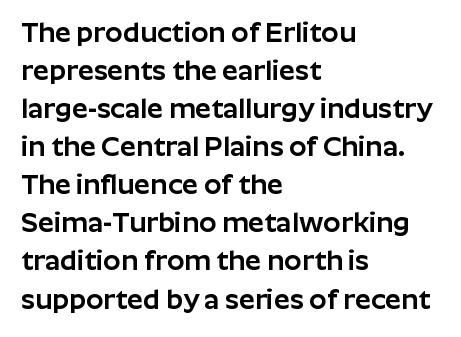
The image shows 28 px sans-serif type, upright; set left-aligned, normal line spacing (1.36x), normal letter spacing, not underlined; low stroke contrast and a medium x-height.
